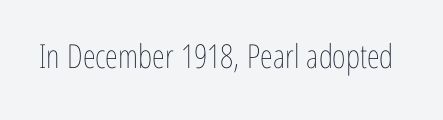
Is this a fixed-width face? No — the glyphs have proportional, varying widths. Upright lettering throughout. Is the type heavy? It reads as light-to-regular instead. Letter spacing: default. The space directly below the letters is spotless.
